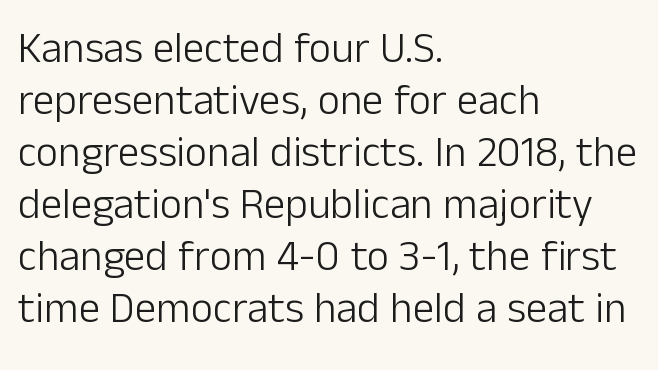
Q: Is the text bold? A: No.
Q: Is the text italic (slanted)? A: No, it is upright.
Q: Is the typeface a serif or a sans-serif typeface? A: Sans-serif.
Q: Is the text underlined? A: No.
Q: How is the paragraph aligned? A: Left-aligned.
Q: Is the spacing between letters normal or unusually wide? A: Normal.
Q: Width (condensed, normal, or wide)? A: Normal.
Q: Stroke contrast? A: Low.
Q: x-height? A: Medium.
Q: Monospaced? A: No.
